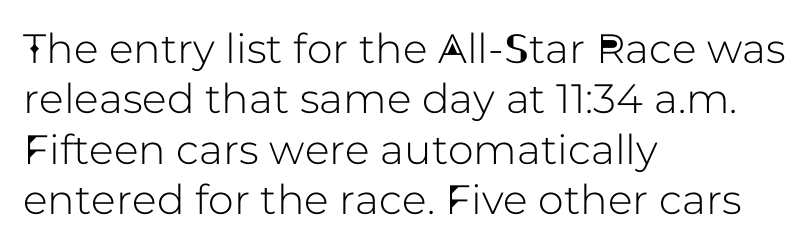
{"serif": "no", "italic": "no", "width": "normal", "stroke_contrast": "low", "x_height": "medium", "monospaced": "no", "underline": "no", "align": "left", "line_spacing_ratio": 1.23, "letter_spacing": "normal", "letter_spacing_em": 0.0, "glyph_px": 41}
